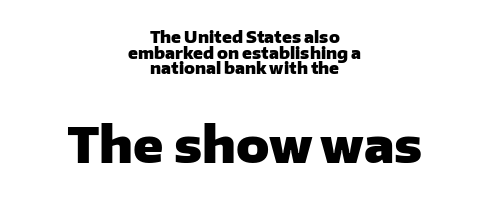
{"serif": "no", "italic": "no", "bold": "yes", "weight": "heavy", "width": "normal", "stroke_contrast": "low", "x_height": "medium", "monospaced": "no", "underline": "no", "align": "center", "line_spacing": "tight", "line_spacing_ratio": 0.98, "letter_spacing": "normal", "letter_spacing_em": 0.0, "larger_block": "second", "size_ratio": 3.06, "glyph_px": 49}
